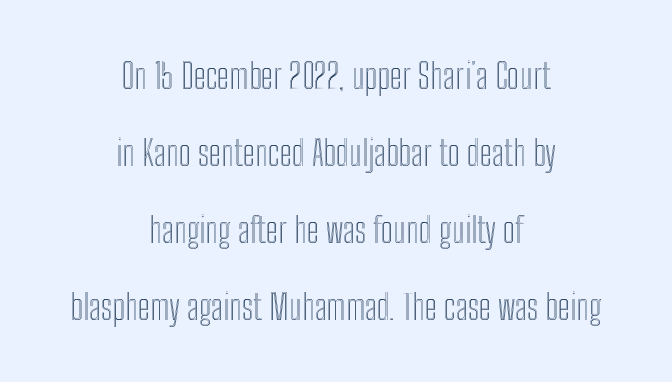
Ordinary non-slanted type is in use. The paragraph shown floats in the horizontal middle. Compared with typical paragraphs, the rows here are farther apart. Compared with typical body copy, the letter spacing here is the same. Do the characters align in a grid? No, the font is proportional.
